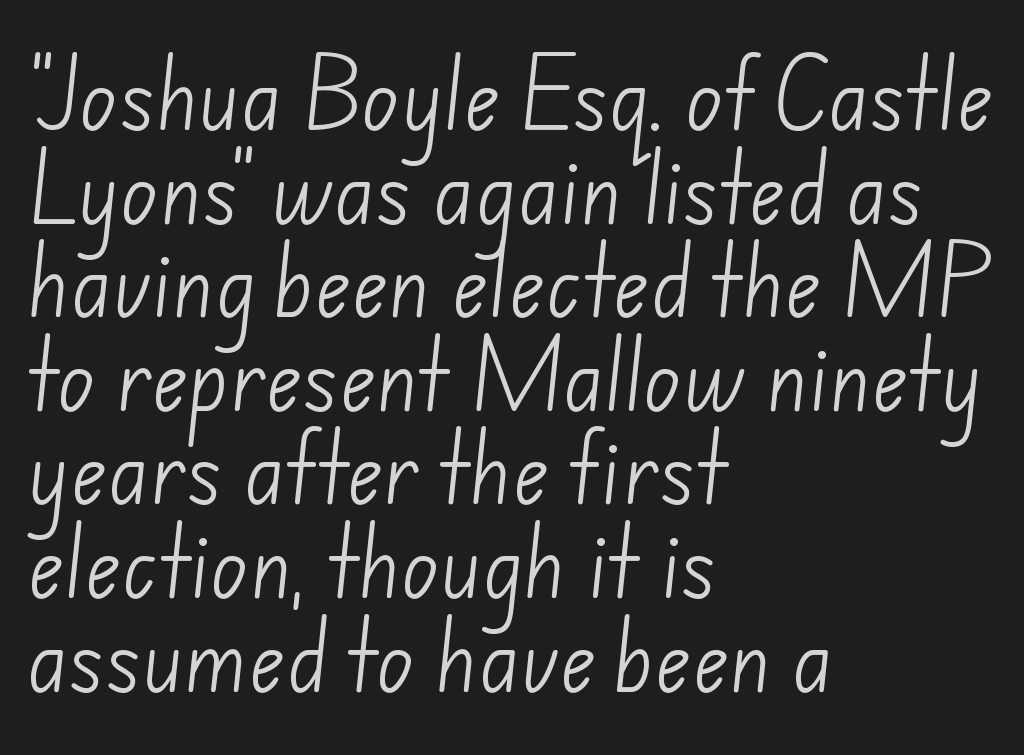
The image shows 78 px light sans-serif type; set left-aligned, line spacing 1.2x, normal letter spacing, not underlined; low stroke contrast and a small x-height.
